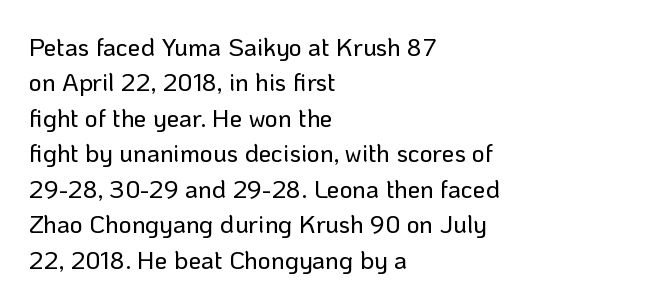
{"italic": "no", "underline": "no", "align": "left", "line_spacing": "normal", "line_spacing_ratio": 1.42, "letter_spacing": "normal", "letter_spacing_em": 0.0, "glyph_px": 25}
